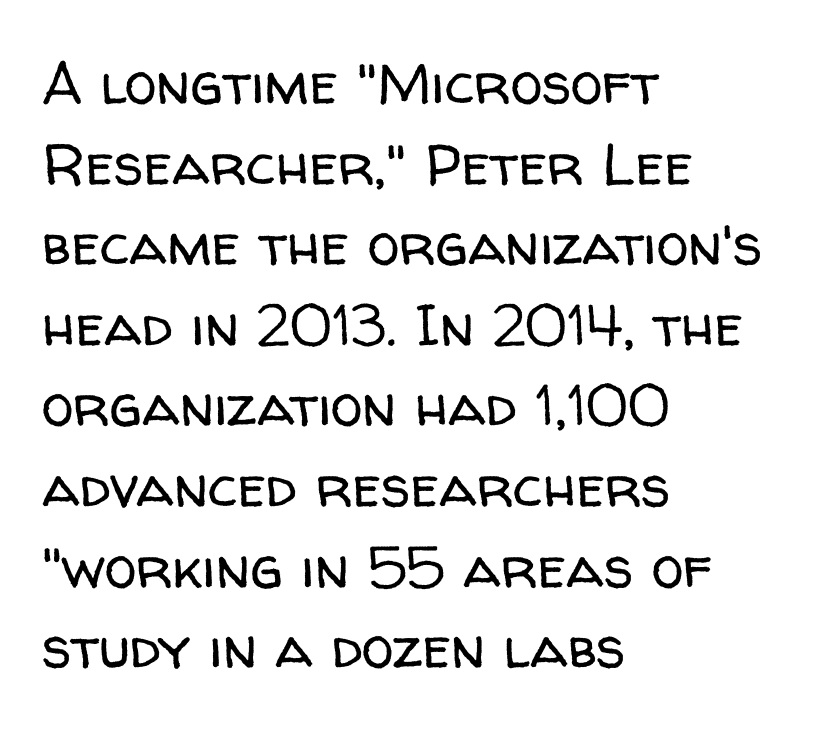
The letters stand upright; this is a roman face. Compared with a typical body face, this is equally light or lighter still. These lines keep a tight, regular rhythm from letter to letter. This block has exactly the height ordinary leading produces. You could not count columns in this text — the font is proportionally spaced. The area under the type is left untouched.
